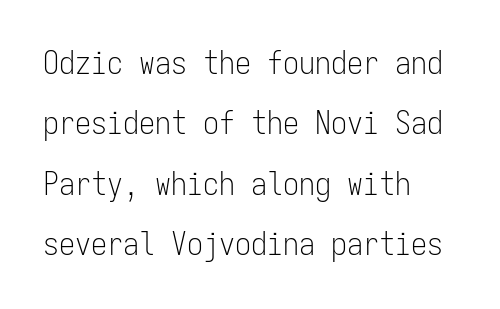
Q: Is the text bold? A: No.
Q: Is the text italic (slanted)? A: No, it is upright.
Q: Is the typeface a serif or a sans-serif typeface? A: Sans-serif.
Q: Is the text underlined? A: No.
Q: How is the paragraph aligned? A: Left-aligned.
Q: Is the spacing between letters normal or unusually wide? A: Normal.
Q: Width (condensed, normal, or wide)? A: Condensed.
Q: Stroke contrast? A: Low.
Q: x-height? A: Medium.
Q: Monospaced? A: Yes.
